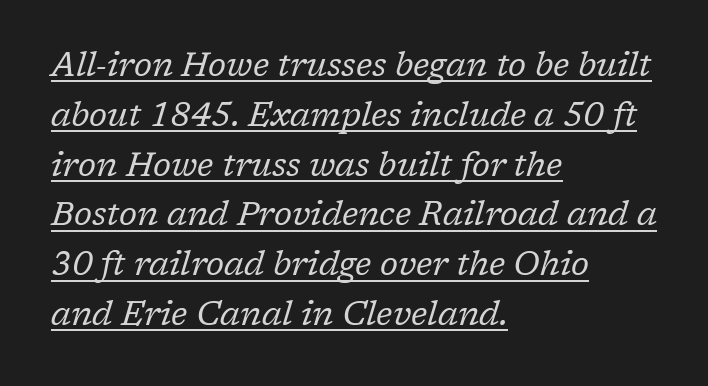
Q: Is the text bold? A: No.
Q: Is the text italic (slanted)? A: Yes, it leans right by about 17 degrees.
Q: Is the typeface a serif or a sans-serif typeface? A: Serif.
Q: Is the text underlined? A: Yes.
Q: How is the paragraph aligned? A: Left-aligned.
Q: Is the spacing between letters normal or unusually wide? A: Normal.
Q: Is the spacing between lines tight, normal or loose? A: Normal.
Q: Width (condensed, normal, or wide)? A: Normal.
Q: Stroke contrast? A: Low.
Q: x-height? A: Medium.
Q: Monospaced? A: No.
